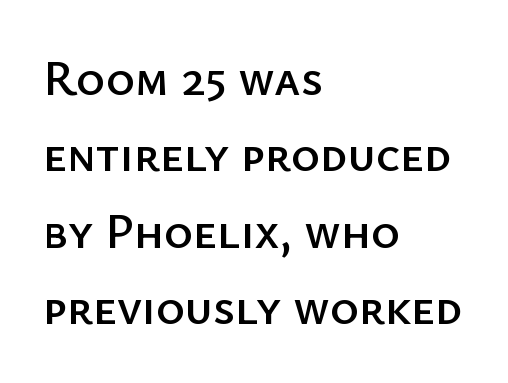
The image shows 49 px sans-serif type, upright; set left-aligned, normal line spacing (1.56x), normal letter spacing, not underlined; low stroke contrast and a medium x-height.
